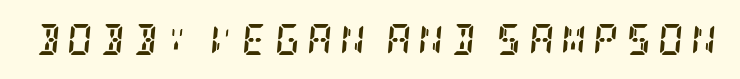
Q: Is the text bold? A: Yes.
Q: Is the text italic (slanted)? A: Yes, it leans right by about 5 degrees.
Q: Is the typeface a serif or a sans-serif typeface? A: Serif.
Q: Is the text underlined? A: No.
Q: Is the spacing between letters normal or unusually wide? A: Unusually wide.
Q: Width (condensed, normal, or wide)? A: Condensed.
Q: Stroke contrast? A: Low.
Q: x-height? A: Large.
